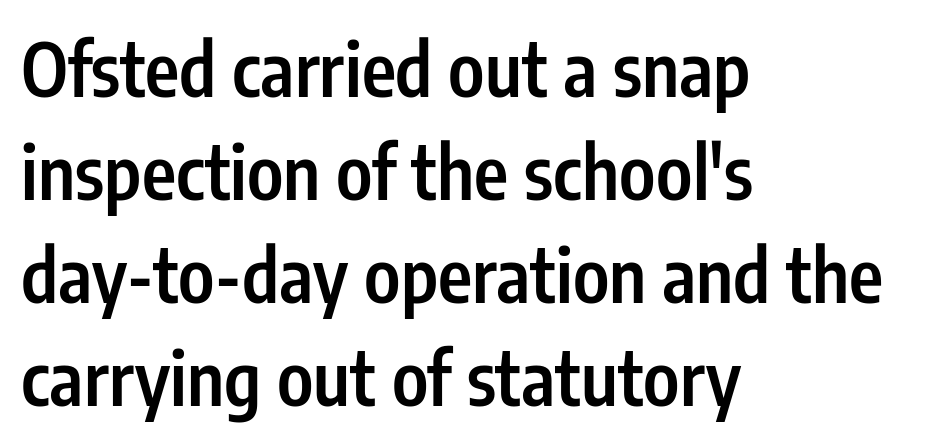
The image shows 73 px semibold, condensed sans-serif type, upright; set left-aligned, normal line spacing (1.41x), normal letter spacing, not underlined; low stroke contrast and a medium x-height.
